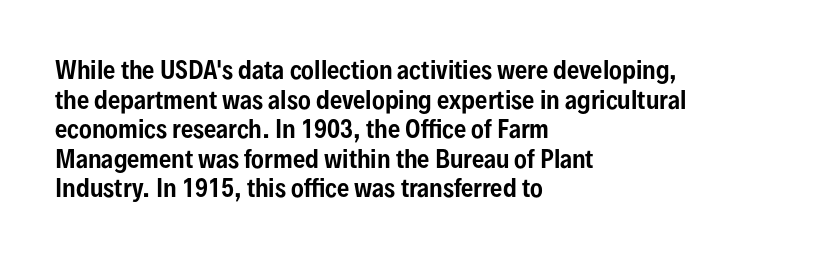
Q: Is the text italic (slanted)? A: No, it is upright.
Q: Is the text underlined? A: No.
Q: How is the paragraph aligned? A: Left-aligned.
Q: Is the spacing between letters normal or unusually wide? A: Normal.
